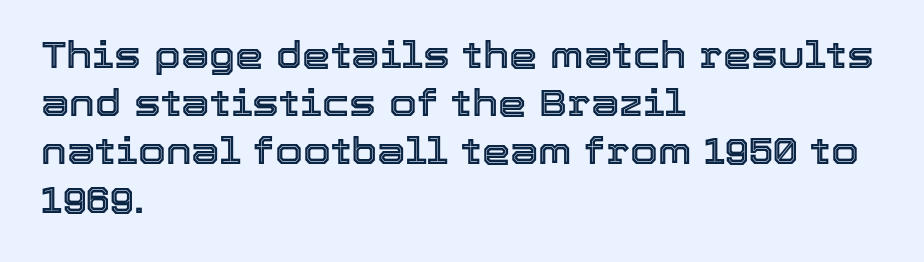
Q: Is the text italic (slanted)? A: No, it is upright.
Q: Is the text underlined? A: No.
Q: How is the paragraph aligned? A: Left-aligned.
Q: Is the spacing between letters normal or unusually wide? A: Normal.
Q: Is the spacing between lines tight, normal or loose? A: Normal.
Q: Width (condensed, normal, or wide)? A: Normal.
Q: x-height? A: Medium.
Q: Monospaced? A: No.
